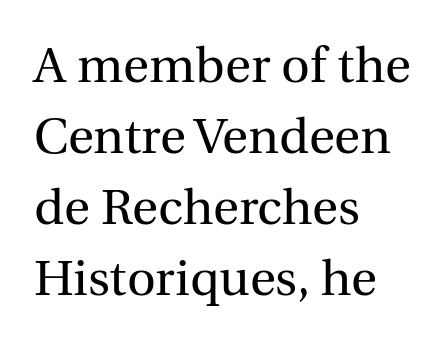
The image shows 50 px regular-weight serif type, upright; set left-aligned, normal line spacing (1.42x), normal letter spacing, not underlined; a medium x-height.
